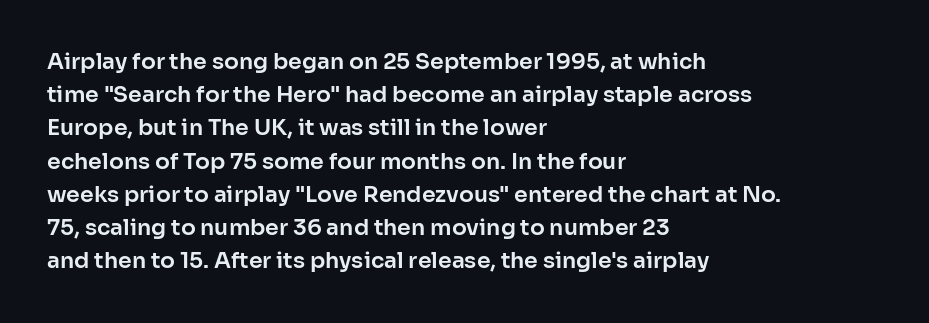
The image shows 22 px text type, upright; set left-aligned, normal line spacing (1.51x), normal letter spacing, not underlined.
